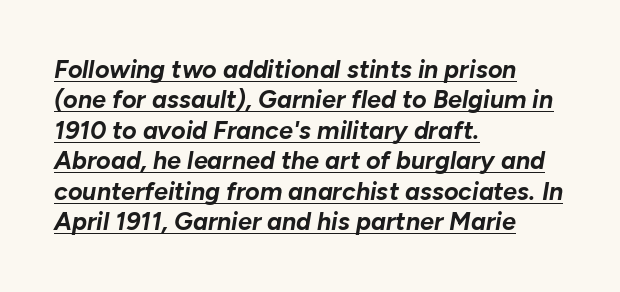
Decoration check: the copy is underlined. Each glyph is drawn with heavy, bold strokes. The text block is weighted toward the left margin, trailing off unevenly rightward. Compared with ordinary roman type, these characters are visibly tilted.
